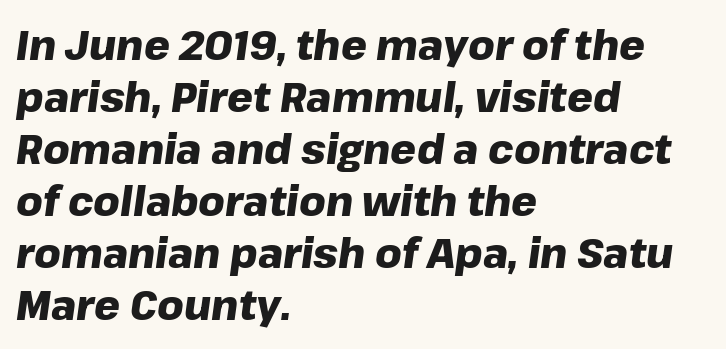
The image shows 41 px heavy type, italic (leaning right); set left-aligned, normal line spacing (1.27x), normal letter spacing, not underlined; low stroke contrast and a medium x-height.
